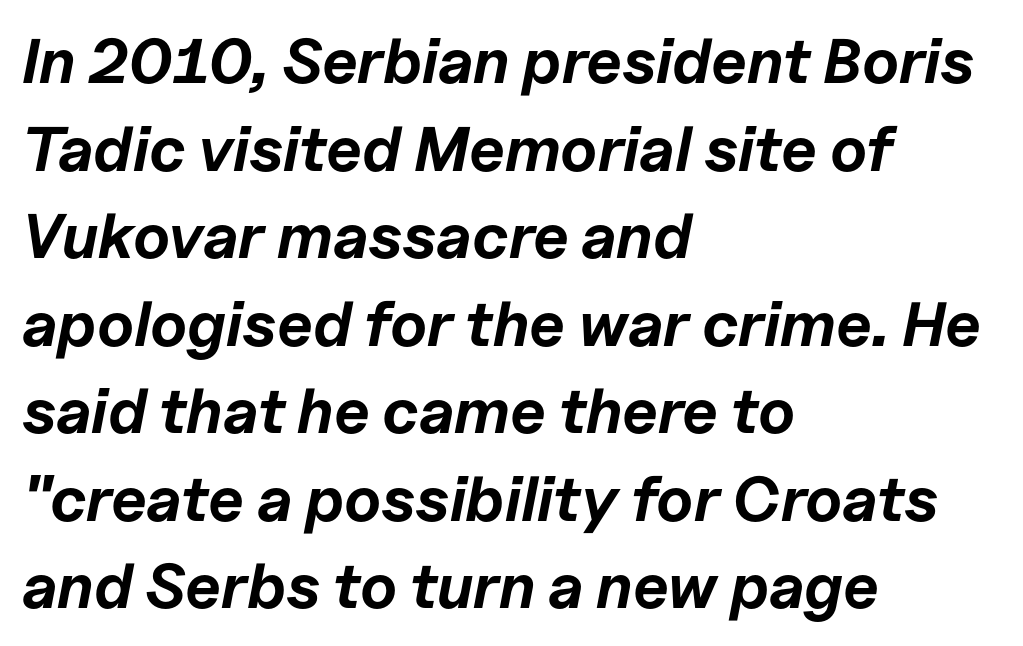
{"italic": "yes", "lean": "right", "slant_degrees": 11, "bold": "yes", "weight": "bold", "width": "normal", "stroke_contrast": "low", "x_height": "medium", "monospaced": "no", "underline": "no", "align": "left", "line_spacing": "normal", "line_spacing_ratio": 1.39, "letter_spacing": "normal", "letter_spacing_em": 0.0, "glyph_px": 63}
